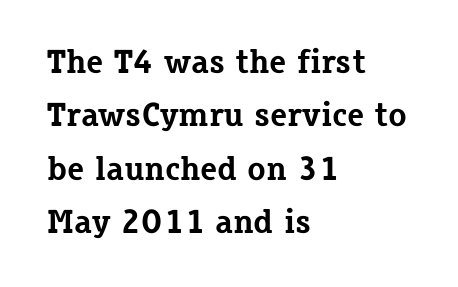
Q: Is the text bold? A: Yes.
Q: Is the text italic (slanted)? A: No, it is upright.
Q: Is the typeface a serif or a sans-serif typeface? A: Serif.
Q: Is the text underlined? A: No.
Q: How is the paragraph aligned? A: Left-aligned.
Q: Is the spacing between letters normal or unusually wide? A: Normal.
Q: Is the spacing between lines tight, normal or loose? A: Normal.
Q: Width (condensed, normal, or wide)? A: Normal.
Q: Stroke contrast? A: Low.
Q: x-height? A: Medium.
Q: Monospaced? A: No.
